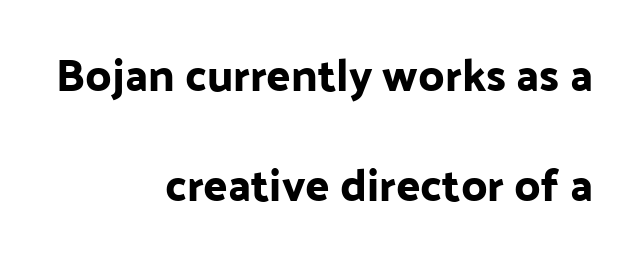
Q: Is the text italic (slanted)? A: No, it is upright.
Q: Is the typeface a serif or a sans-serif typeface? A: Sans-serif.
Q: Is the text underlined? A: No.
Q: How is the paragraph aligned? A: Right-aligned.
Q: Is the spacing between letters normal or unusually wide? A: Normal.
Q: Is the spacing between lines tight, normal or loose? A: Loose.
Q: Width (condensed, normal, or wide)? A: Normal.
Q: Stroke contrast? A: Low.
Q: x-height? A: Medium.
Q: Monospaced? A: No.
